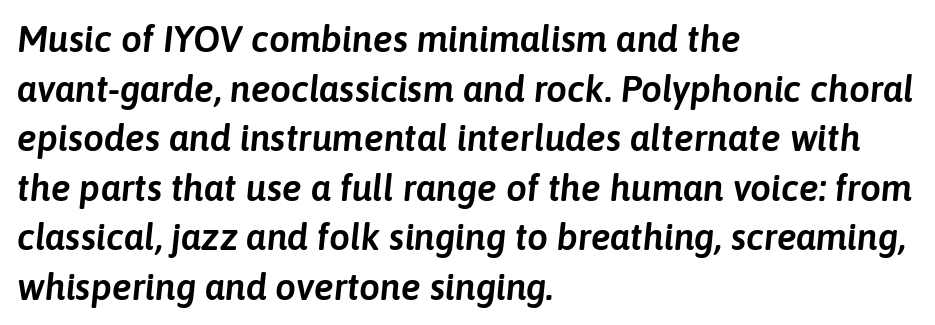
The image shows 37 px text type, italic (leaning right); set left-aligned, normal line spacing (1.34x), normal letter spacing, not underlined; low stroke contrast and a medium x-height.
